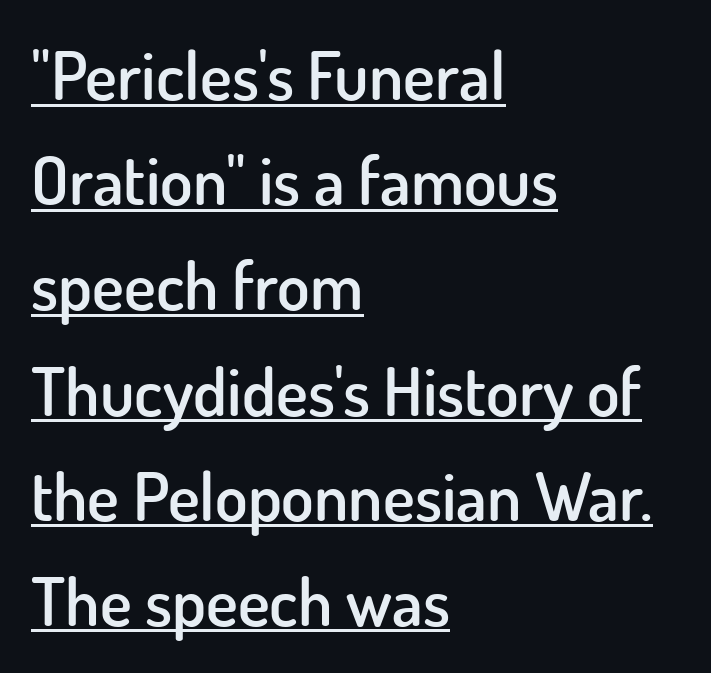
{"serif": "no", "italic": "no", "bold": "semi", "weight": "semibold", "width": "normal", "stroke_contrast": "low", "x_height": "small", "monospaced": "no", "underline": "yes", "align": "left", "line_spacing": "normal", "line_spacing_ratio": 1.57, "letter_spacing": "normal", "letter_spacing_em": 0.0, "glyph_px": 67}
